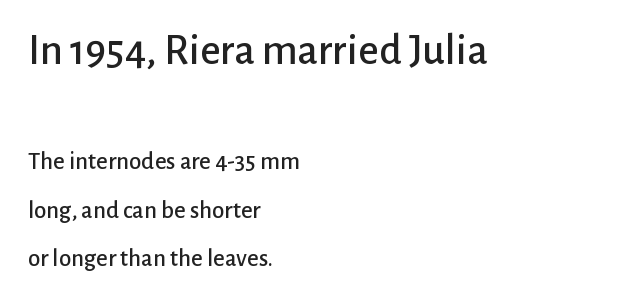
Q: Is the text italic (slanted)? A: No, it is upright.
Q: Is the typeface a serif or a sans-serif typeface? A: Sans-serif.
Q: Is the text underlined? A: No.
Q: How is the paragraph aligned? A: Left-aligned.
Q: Is the spacing between letters normal or unusually wide? A: Normal.
Q: Is the spacing between lines tight, normal or loose? A: Loose.
Q: Which block of text is set in a larger size, the first (top) or the second (bottom)? A: The first (top) one.
Q: Width (condensed, normal, or wide)? A: Normal.
Q: Stroke contrast? A: Low.
Q: x-height? A: Medium.
Q: Monospaced? A: No.
